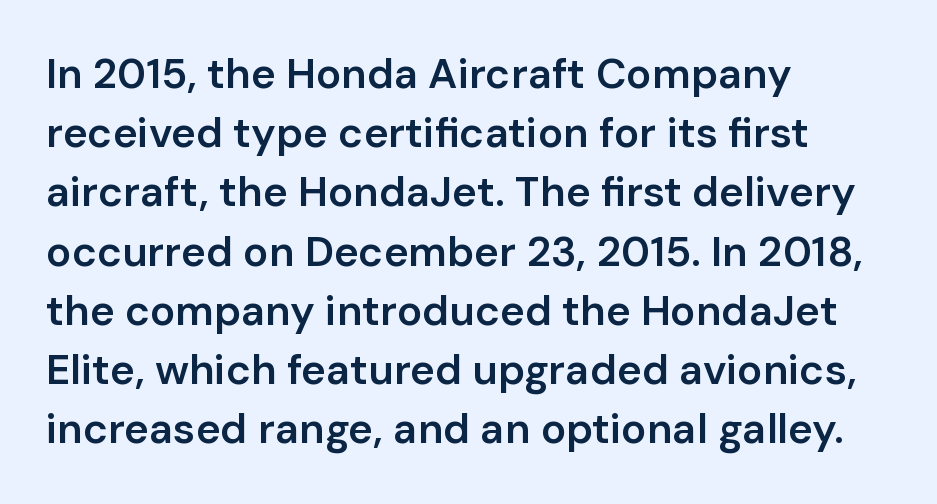
{"serif": "no", "italic": "no", "bold": "semi", "weight": "semibold", "width": "normal", "stroke_contrast": "low", "x_height": "medium", "monospaced": "no", "underline": "no", "align": "left", "line_spacing": "normal", "line_spacing_ratio": 1.41, "letter_spacing": "normal", "letter_spacing_em": 0.0, "glyph_px": 42}
